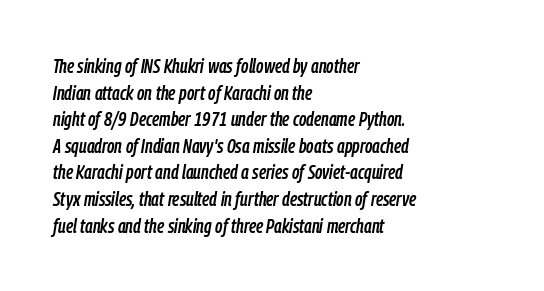
Q: Is the text italic (slanted)? A: Yes, it leans right by about 9 degrees.
Q: Is the text underlined? A: No.
Q: How is the paragraph aligned? A: Left-aligned.
Q: Is the spacing between letters normal or unusually wide? A: Normal.
Q: Is the spacing between lines tight, normal or loose? A: Normal.
